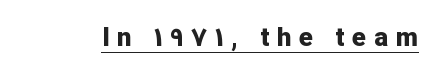
Style check: upright. Display-style spreading of the glyphs; the letterfit is very open. The lettering is marked with a stroke running underneath it. Strong, thick strokes mark this as bold type.
